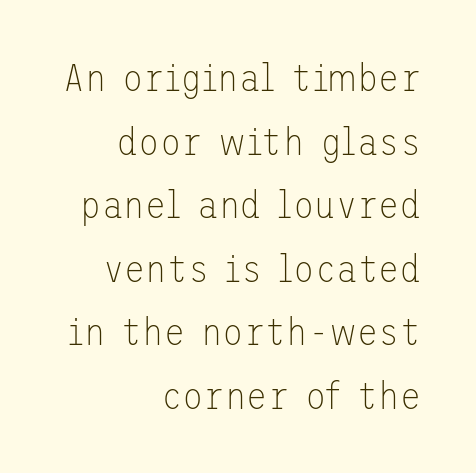
{"serif": "no", "italic": "no", "bold": "no", "weight": "thin", "width": "normal", "stroke_contrast": "low", "x_height": "medium", "underline": "no", "align": "right", "line_spacing": "normal", "line_spacing_ratio": 1.63, "letter_spacing": "normal", "letter_spacing_em": 0.0, "glyph_px": 39}
